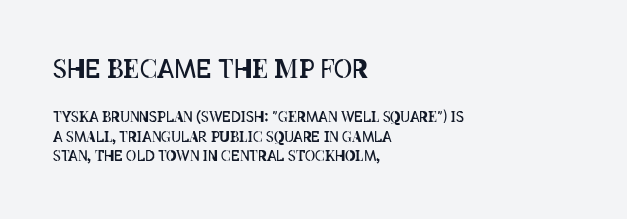
The image shows 25 px text type, upright; set left-aligned, normal line spacing (1.4x), normal letter spacing, not underlined; the first (top) block is 1.79x larger.
